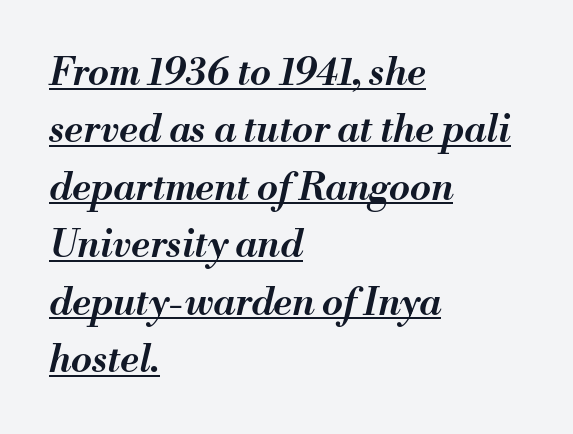
The face used here is proportionally spaced, like ordinary book or web type. The line texture is even and compact thanks to regular tracking. The glyphs are accompanied by a horizontal stroke just below them. Is the type slanted? Yes — the strokes lean at a clear angle.
